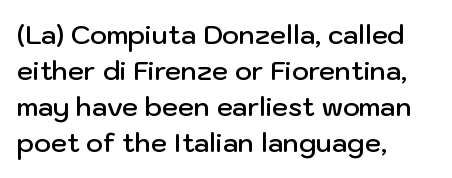
The image shows 26 px text type, upright; set left-aligned, normal line spacing (1.39x), normal letter spacing, not underlined.
